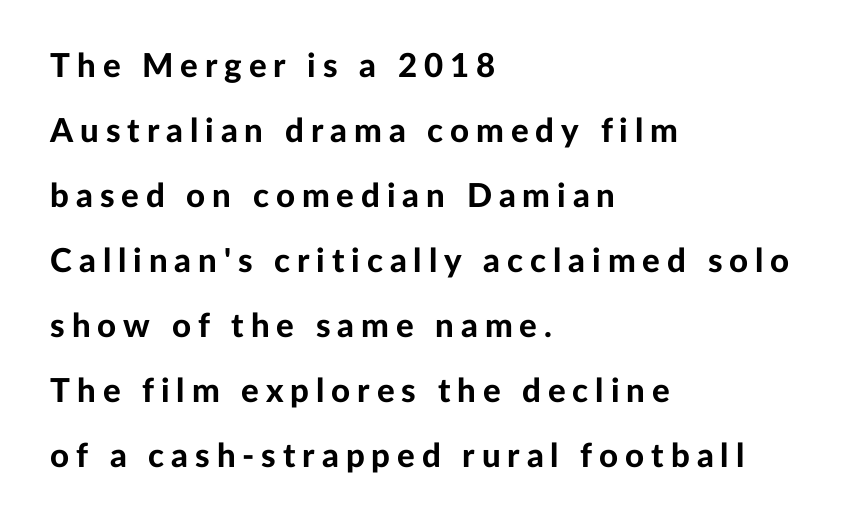
{"serif": "no", "italic": "no", "bold": "yes", "weight": "bold", "width": "normal", "stroke_contrast": "low", "x_height": "medium", "monospaced": "no", "underline": "no", "align": "left", "line_spacing": "loose", "line_spacing_ratio": 1.97, "letter_spacing": "wide", "letter_spacing_em": 0.21, "glyph_px": 33}
